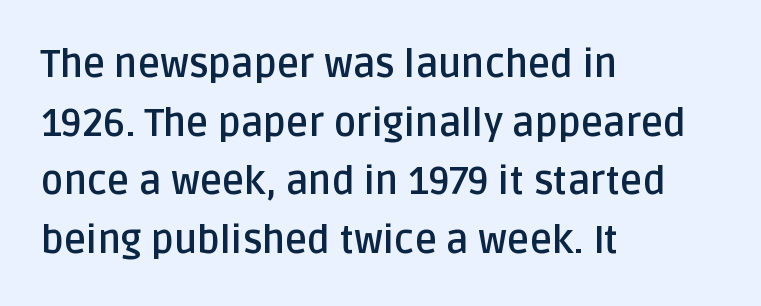
The image shows 38 px semibold sans-serif type, upright; set left-aligned, normal line spacing (1.54x), normal letter spacing, not underlined; low stroke contrast and a large x-height.
